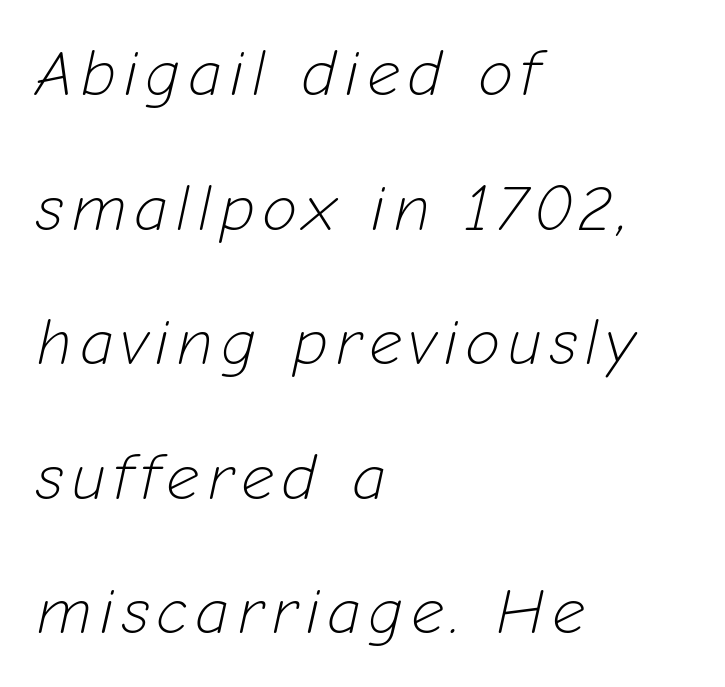
Q: Is the text bold? A: No.
Q: Is the text italic (slanted)? A: Yes, it leans right by about 12 degrees.
Q: Is the text underlined? A: No.
Q: How is the paragraph aligned? A: Left-aligned.
Q: Is the spacing between lines tight, normal or loose? A: Loose.
Q: Width (condensed, normal, or wide)? A: Normal.
Q: Stroke contrast? A: Low.
Q: x-height? A: Medium.
Q: Monospaced? A: No.
